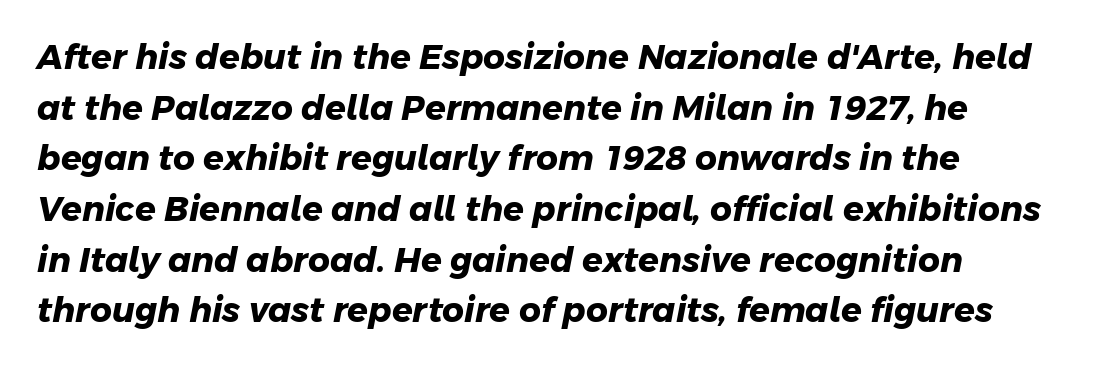
{"serif": "no", "bold": "yes", "weight": "heavy", "width": "normal", "stroke_contrast": "low", "x_height": "medium", "monospaced": "no", "underline": "no", "line_spacing": "normal", "line_spacing_ratio": 1.49, "letter_spacing": "normal", "letter_spacing_em": 0.0, "glyph_px": 34}
